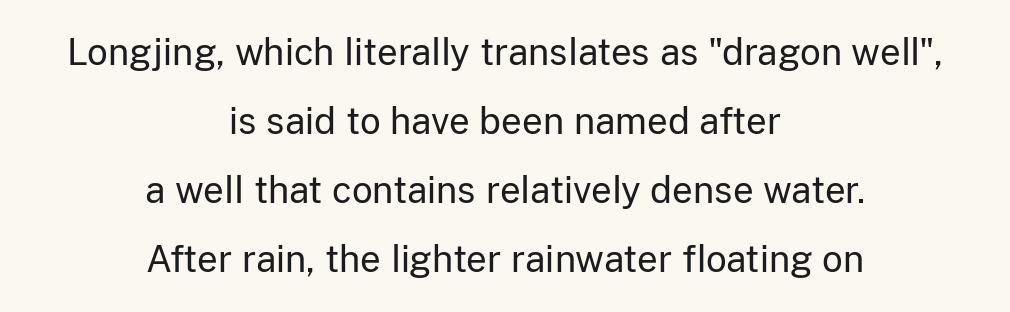
{"serif": "no", "italic": "no", "bold": "no", "weight": "regular", "width": "normal", "stroke_contrast": "low", "x_height": "medium", "monospaced": "no", "underline": "no", "align": "center", "line_spacing": "loose", "line_spacing_ratio": 1.92, "letter_spacing": "normal", "letter_spacing_em": 0.0, "glyph_px": 36}
